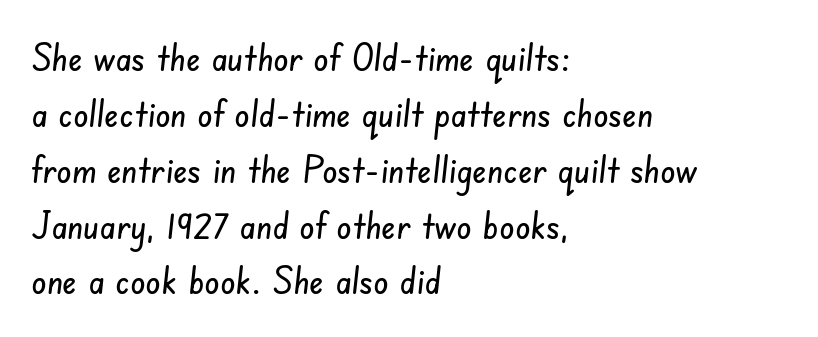
{"serif": "no", "width": "condensed", "stroke_contrast": "low", "x_height": "small", "monospaced": "no", "underline": "no", "align": "left", "line_spacing": "normal", "line_spacing_ratio": 1.47, "letter_spacing": "normal", "letter_spacing_em": 0.0, "glyph_px": 38}
